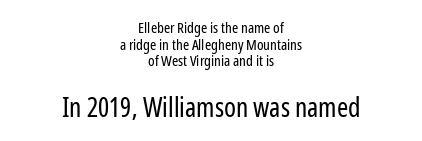
The image shows 27 px text type, upright; set centered, tight line spacing (1.11x), normal letter spacing, not underlined; the second (bottom) block is 1.8x larger.
